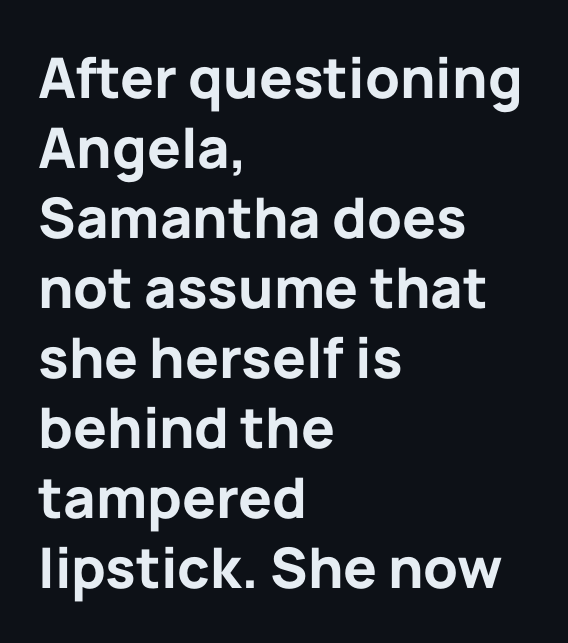
The letters stand upright; this is a roman face. The face used here is rendered with its standard letterfit. Regarding leading, the lines here are spaced in the standard way. Clear beneath every line of the passage. Think of a printed novel: that variable character pitch is what you see here. This sample uses a sans-serif face.
